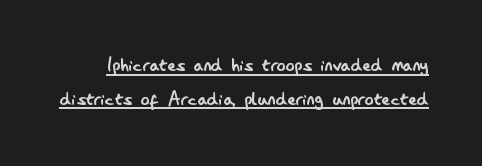
The image shows 23 px text type, upright; set normal line spacing (1.46x), normal letter spacing, underlined.
